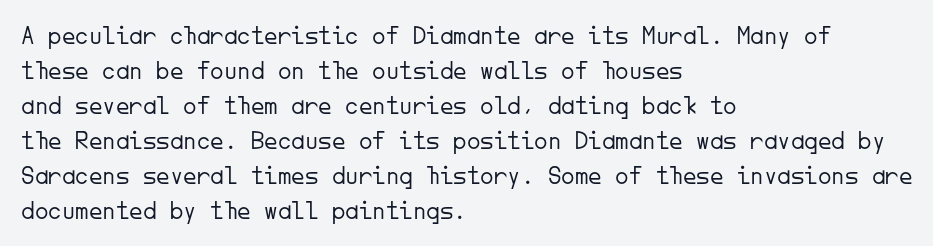
The image shows 27 px text type, upright; set left-aligned, normal line spacing (1.3x), normal letter spacing, not underlined.
